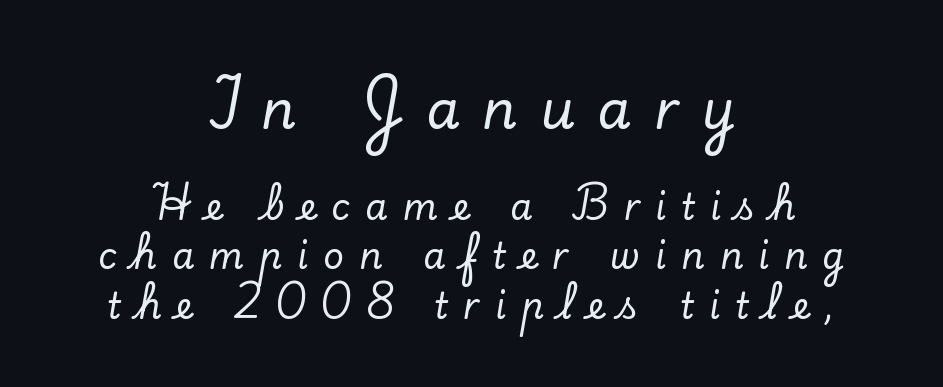
The image shows 54 px serif type; set centered, normal line spacing (1.37x), unusually wide letter spacing (+0.42 em), not underlined; the first (top) block is 1.5x larger; low stroke contrast and a small x-height.
